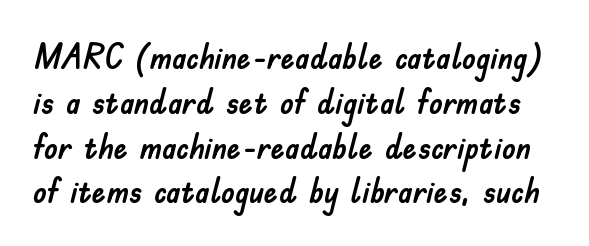
The image shows 35 px sans-serif type; set normal line spacing (1.28x), normal letter spacing, not underlined; low stroke contrast and a small x-height.
